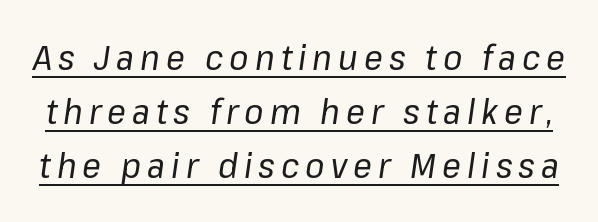
{"italic": "yes", "lean": "right", "slant_degrees": 8, "bold": "no", "weight": "regular", "width": "normal", "stroke_contrast": "low", "x_height": "medium", "monospaced": "no", "underline": "yes", "line_spacing": "normal", "line_spacing_ratio": 1.55, "glyph_px": 35}
